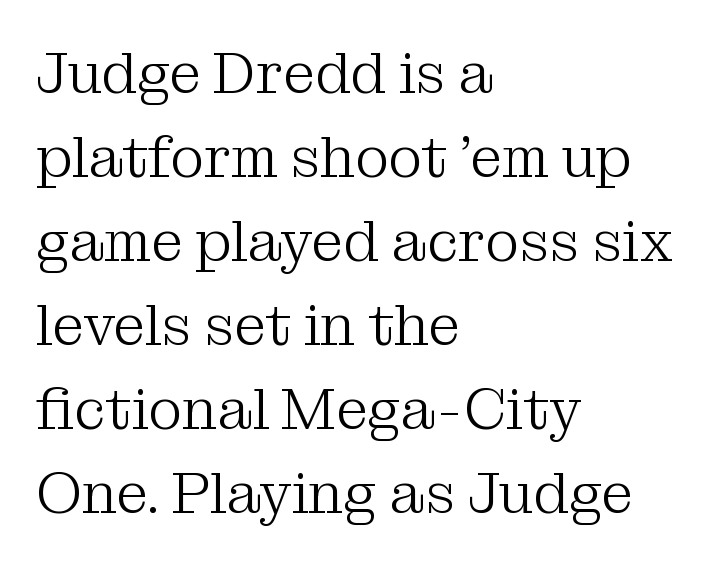
Short note: letters normally spaced. Rule under the text: the space is simply empty. The leading is moderate, giving the passage an even texture. Tall strokes in this sample are plumb rather than angled. The face used here is proportionally spaced, like ordinary book or web type. The face looks like a standard text weight, possibly lighter.
